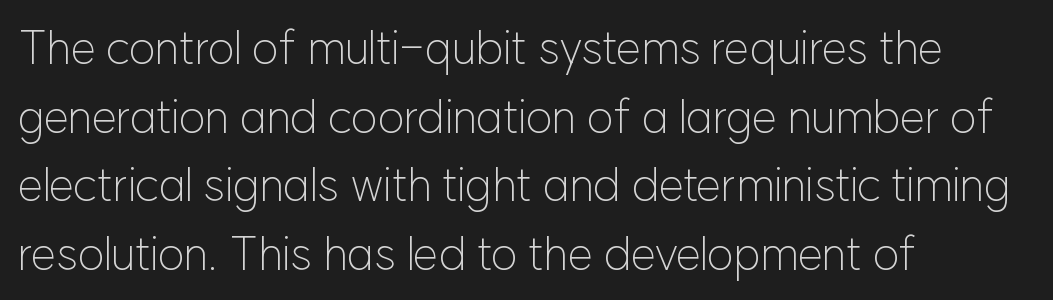
Ordinary non-slanted type is in use. Typographically, this falls in the sans-serif category. Plain, unruled lines of type. Character widths vary here, with narrow letters taking less room than wide ones.
